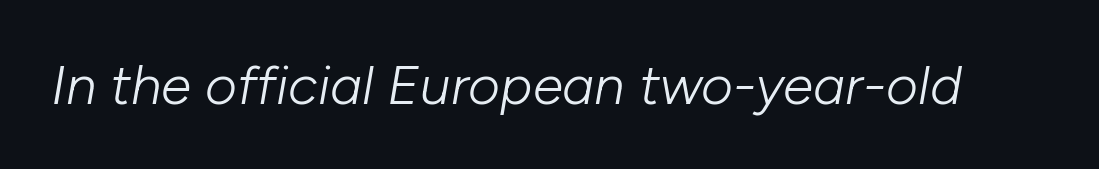
Q: Is the text bold? A: No.
Q: Is the text italic (slanted)? A: Yes, it leans right by about 10 degrees.
Q: Is the text underlined? A: No.
Q: Is the spacing between letters normal or unusually wide? A: Normal.
Q: Width (condensed, normal, or wide)? A: Normal.
Q: Stroke contrast? A: Low.
Q: x-height? A: Medium.
Q: Monospaced? A: No.
